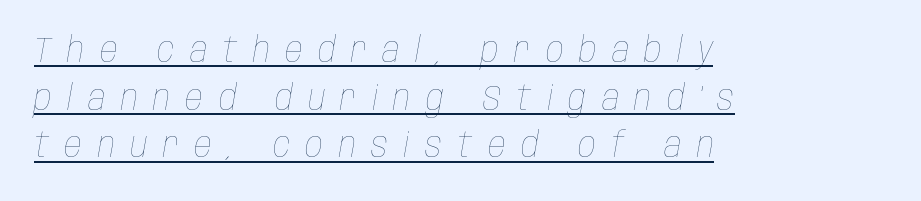
Proportional: the letters do not fall into vertical columns. Leftover space on each line is placed entirely after the last word. Glance below the letters and you will spot a drawn line. Students, note that the glyphs here are deliberately spaced far apart.
